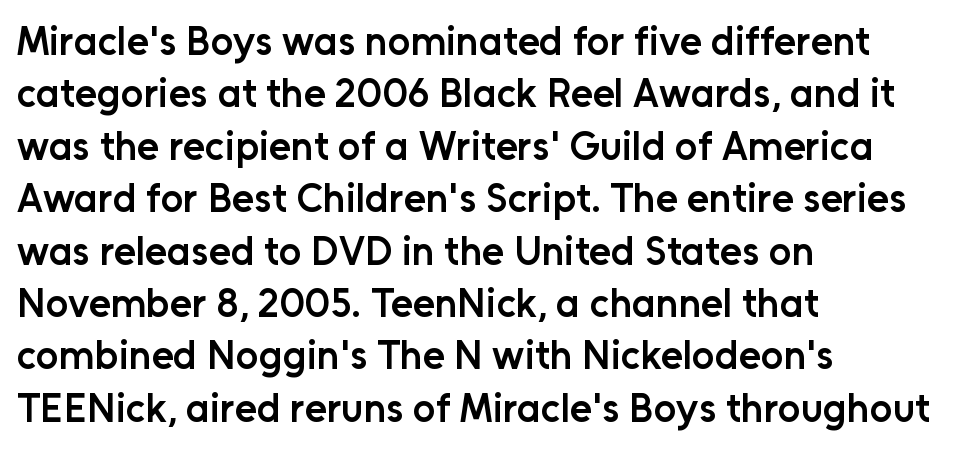
{"serif": "no", "italic": "no", "bold": "semi", "weight": "semibold", "width": "normal", "stroke_contrast": "low", "x_height": "medium", "monospaced": "no", "underline": "no", "align": "left", "line_spacing": "normal", "line_spacing_ratio": 1.31, "letter_spacing": "normal", "letter_spacing_em": 0.0, "glyph_px": 40}
